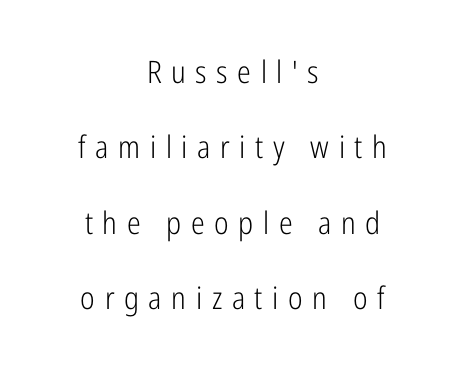
{"serif": "no", "italic": "no", "bold": "no", "weight": "light", "width": "condensed", "stroke_contrast": "low", "x_height": "medium", "monospaced": "no", "underline": "no", "align": "center", "line_spacing": "loose", "line_spacing_ratio": 2.43, "letter_spacing": "wide", "letter_spacing_em": 0.31, "glyph_px": 31}
